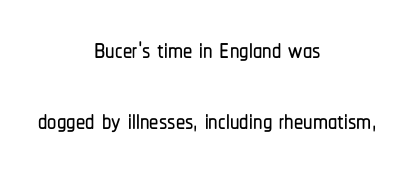
{"serif": "no", "italic": "no", "width": "condensed", "stroke_contrast": "low", "x_height": "medium", "monospaced": "no", "underline": "no", "align": "center", "line_spacing": "loose", "line_spacing_ratio": 1.92, "letter_spacing": "normal", "letter_spacing_em": 0.0, "glyph_px": 37}
